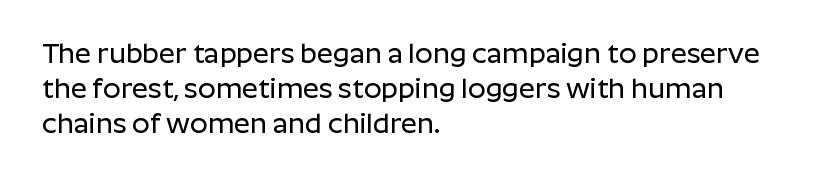
Q: Is the text italic (slanted)? A: No, it is upright.
Q: Is the typeface a serif or a sans-serif typeface? A: Sans-serif.
Q: Is the text underlined? A: No.
Q: How is the paragraph aligned? A: Left-aligned.
Q: Is the spacing between letters normal or unusually wide? A: Normal.
Q: Is the spacing between lines tight, normal or loose? A: Normal.
Q: Width (condensed, normal, or wide)? A: Normal.
Q: Stroke contrast? A: Low.
Q: x-height? A: Medium.
Q: Monospaced? A: No.
